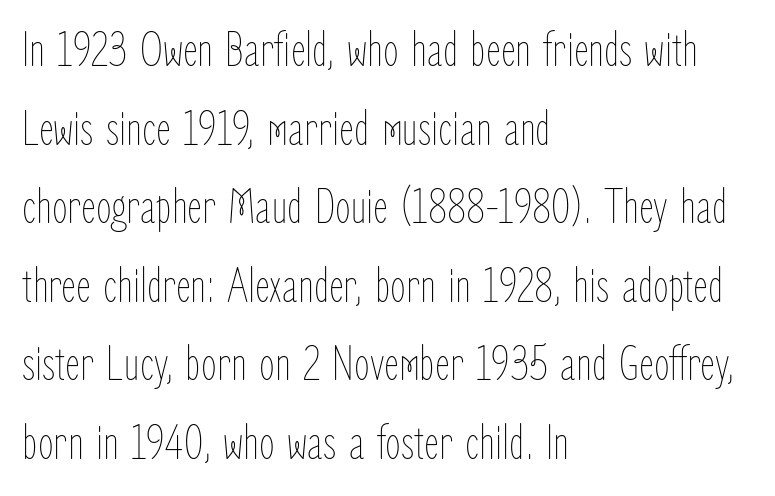
{"italic": "no", "bold": "no", "weight": "thin", "width": "condensed", "stroke_contrast": "low", "x_height": "medium", "monospaced": "no", "underline": "no", "align": "left", "line_spacing": "normal", "line_spacing_ratio": 1.54, "letter_spacing": "normal", "letter_spacing_em": 0.0, "glyph_px": 51}
